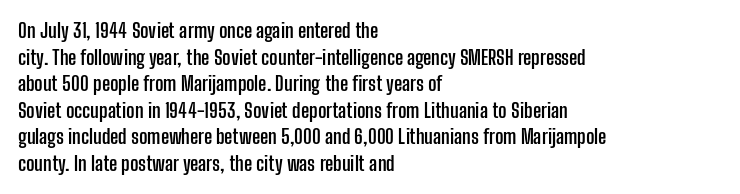
{"italic": "no", "bold": "yes", "underline": "no", "align": "left", "line_spacing": "normal", "line_spacing_ratio": 1.33, "letter_spacing": "normal", "letter_spacing_em": 0.0, "glyph_px": 20}
